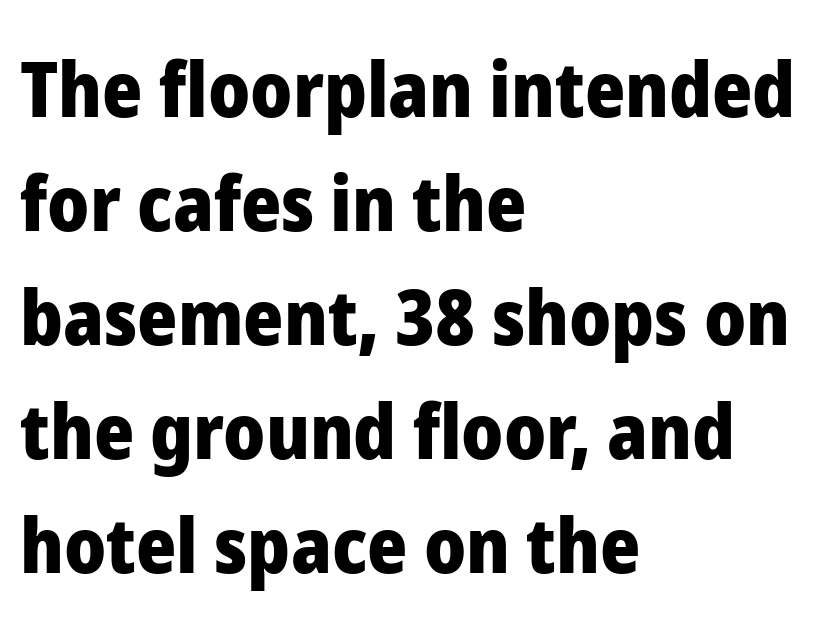
Q: Is the text bold? A: Yes.
Q: Is the text italic (slanted)? A: No, it is upright.
Q: Is the typeface a serif or a sans-serif typeface? A: Sans-serif.
Q: Is the text underlined? A: No.
Q: How is the paragraph aligned? A: Left-aligned.
Q: Is the spacing between letters normal or unusually wide? A: Normal.
Q: Is the spacing between lines tight, normal or loose? A: Normal.
Q: Width (condensed, normal, or wide)? A: Normal.
Q: Stroke contrast? A: Low.
Q: x-height? A: Medium.
Q: Monospaced? A: No.
